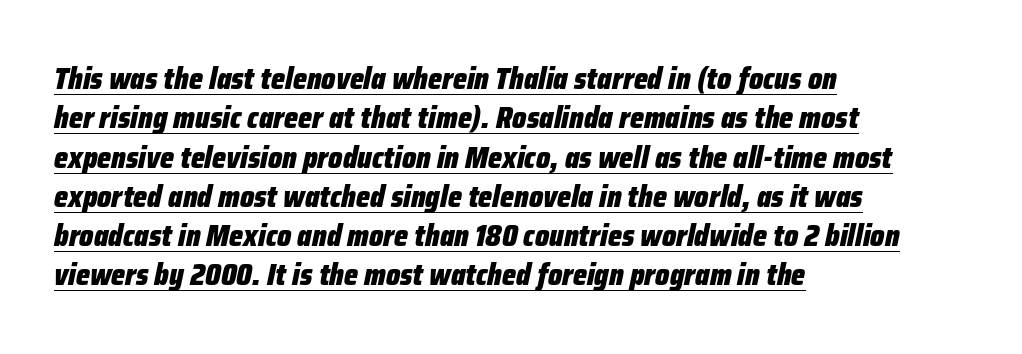
The image shows 30 px heavy, condensed type, italic (leaning right); set left-aligned, normal line spacing (1.31x), normal letter spacing, underlined; low stroke contrast and a medium x-height.
